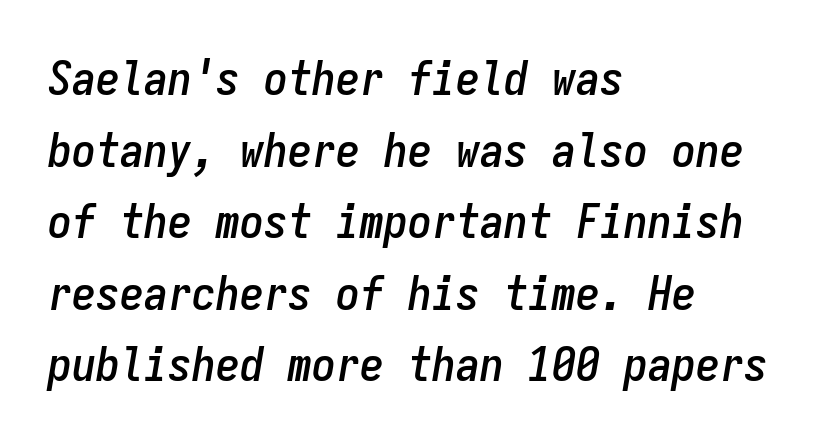
The image shows 48 px condensed type, italic (leaning right), monospaced; set left-aligned, normal line spacing (1.49x), normal letter spacing, not underlined; low stroke contrast and a medium x-height.
